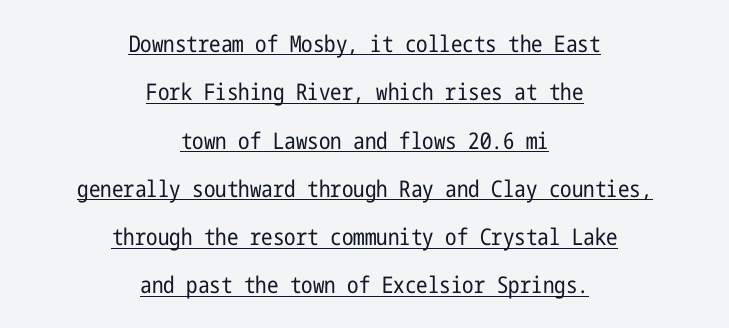
The line-height multiplier appears high, well above default. In CSS terms this would be text-align: center. Every character sits straight up, as roman type does. Compared with a typical body face, this is equally light or lighter still. Descenders here cross a horizontal rule under the line.
